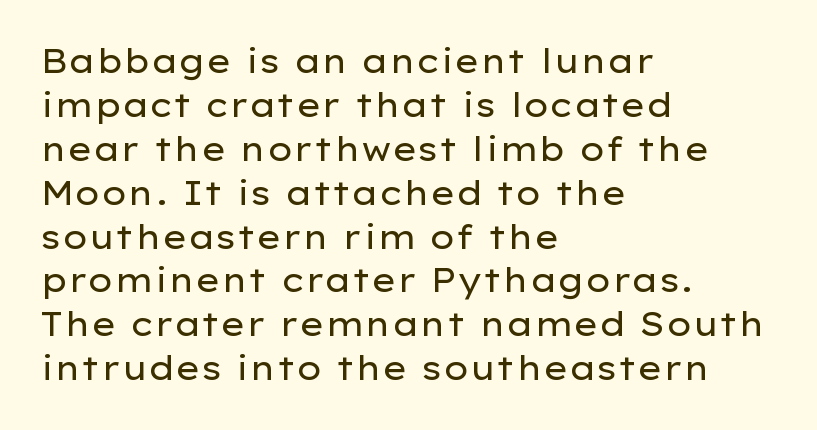
The image shows 33 px regular-weight, wide sans-serif type, upright; set left-aligned, normal line spacing (1.33x), normal letter spacing, not underlined; low stroke contrast and a medium x-height.
